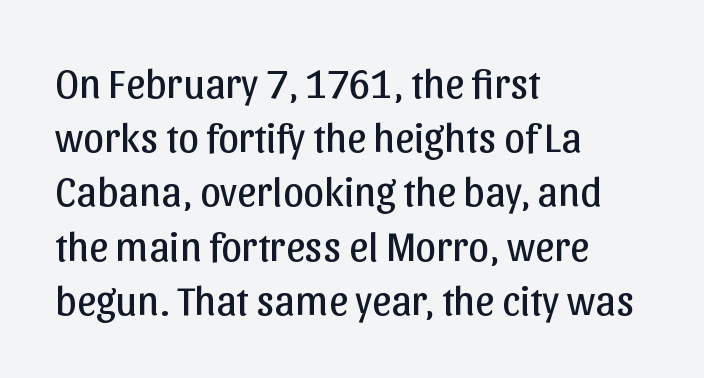
Q: Is the text bold? A: No.
Q: Is the text italic (slanted)? A: No, it is upright.
Q: Is the typeface a serif or a sans-serif typeface? A: Sans-serif.
Q: Is the text underlined? A: No.
Q: How is the paragraph aligned? A: Left-aligned.
Q: Is the spacing between letters normal or unusually wide? A: Normal.
Q: Is the spacing between lines tight, normal or loose? A: Normal.
Q: Width (condensed, normal, or wide)? A: Normal.
Q: Stroke contrast? A: Low.
Q: x-height? A: Medium.
Q: Monospaced? A: No.
